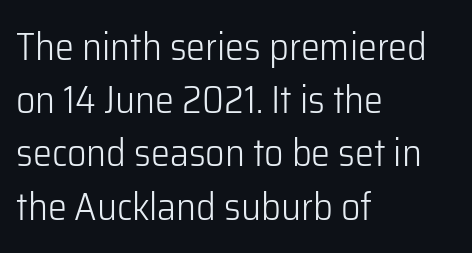
Q: Is the text bold? A: No.
Q: Is the text italic (slanted)? A: No, it is upright.
Q: Is the typeface a serif or a sans-serif typeface? A: Sans-serif.
Q: Is the text underlined? A: No.
Q: How is the paragraph aligned? A: Left-aligned.
Q: Is the spacing between letters normal or unusually wide? A: Normal.
Q: Is the spacing between lines tight, normal or loose? A: Normal.
Q: Width (condensed, normal, or wide)? A: Normal.
Q: Stroke contrast? A: Low.
Q: x-height? A: Medium.
Q: Monospaced? A: No.
